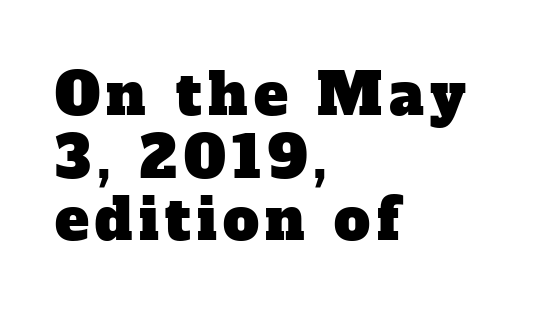
Which margin do the lines hug? The left one — the right edge is uneven. One glance says dense: line gaps are narrower than usual. A clean baseline with only descenders dipping below it. This sample uses a serif face.
